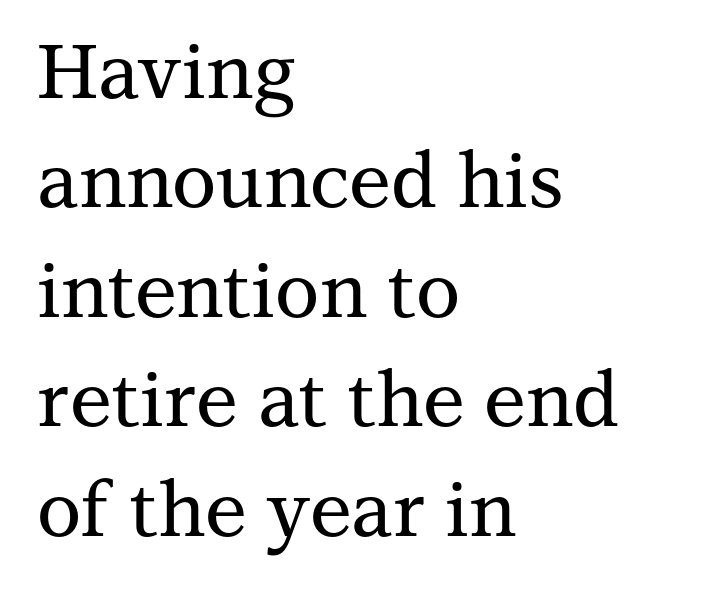
{"serif": "yes", "italic": "no", "width": "normal", "stroke_contrast": "medium", "x_height": "medium", "monospaced": "no", "underline": "no", "align": "left", "line_spacing": "normal", "line_spacing_ratio": 1.44, "letter_spacing": "normal", "letter_spacing_em": 0.0, "glyph_px": 76}
